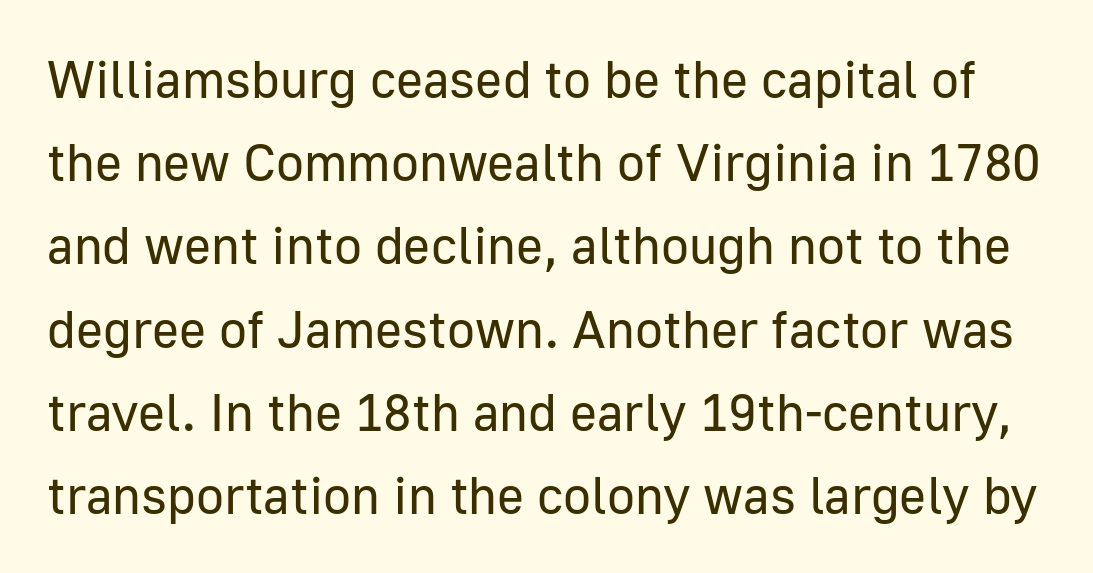
Descenders hang freely into open space. I'd call this a sans setting — the letters go barefoot. The axis of the letterforms is exactly vertical. The letterforms sit shoulder to shoulder at normal distance. The face used here is proportionally spaced, like ordinary book or web type.
